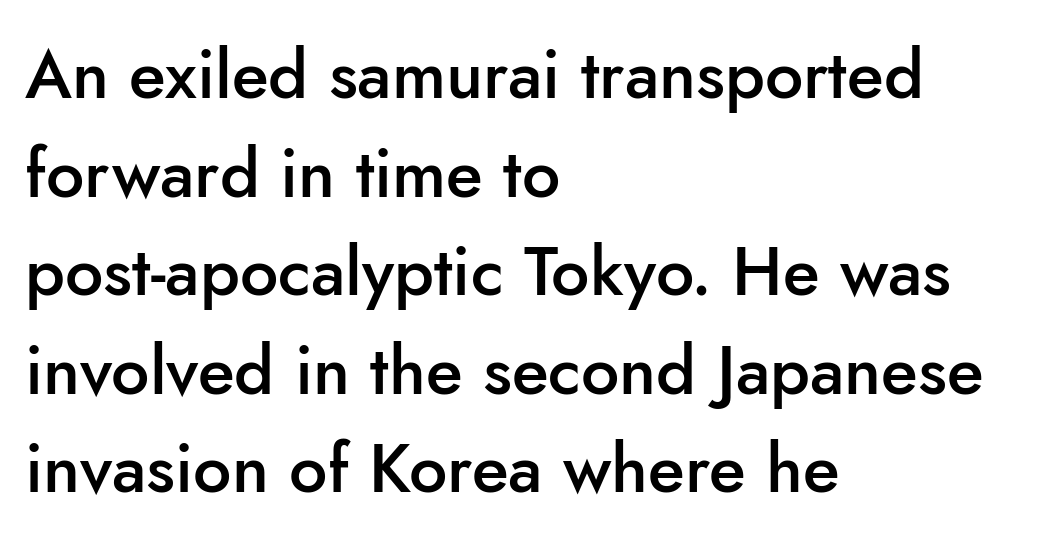
{"serif": "no", "italic": "no", "bold": "semi", "weight": "semibold", "width": "normal", "stroke_contrast": "low", "x_height": "small", "monospaced": "no", "underline": "no", "align": "left", "line_spacing": "normal", "line_spacing_ratio": 1.45, "letter_spacing": "normal", "letter_spacing_em": 0.0, "glyph_px": 68}
